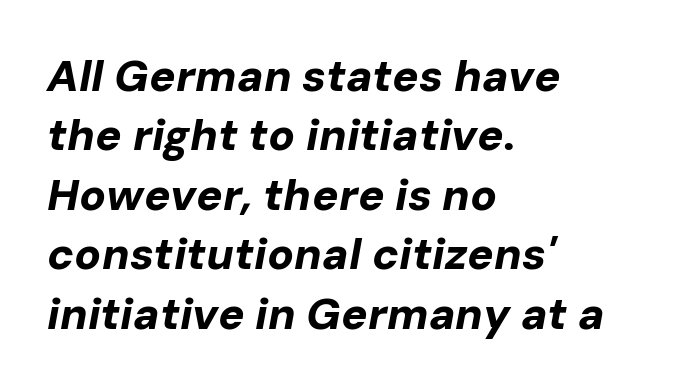
The compositor pushed each line to the left boundary. Slant detected: the letters are inclined. The rendering uses a moderate line-height, typical for paragraphs. Here the designer chose a conventional face with non-uniform glyph widths. Chunky letters — that's bold for sure. Observe the ordinary spacing: letters are neighbours, not strangers.
